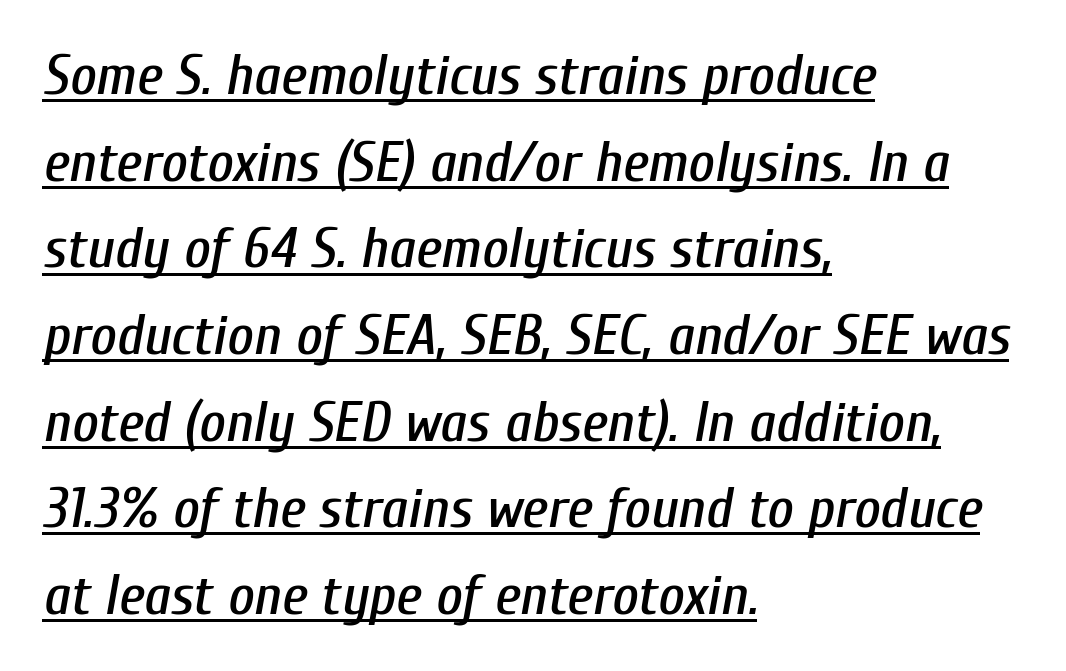
Caption: multi-line text, flush left, ragged right. Proportional: the letters do not fall into vertical columns. What's the leading like? Ordinary, nothing unusual. There is no visible air inserted between adjacent glyphs.
